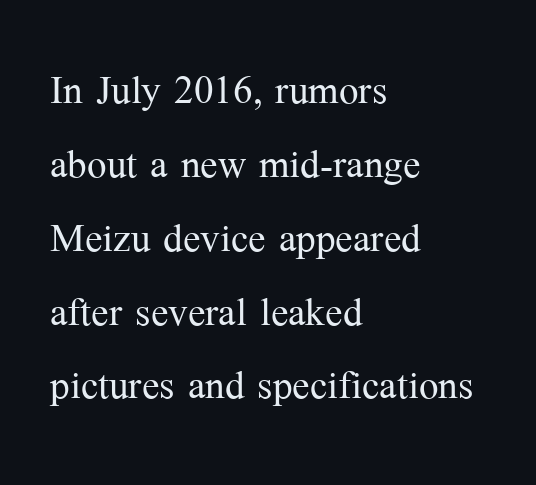
Q: Is the text bold? A: No.
Q: Is the text italic (slanted)? A: No, it is upright.
Q: Is the typeface a serif or a sans-serif typeface? A: Serif.
Q: Is the text underlined? A: No.
Q: How is the paragraph aligned? A: Left-aligned.
Q: Is the spacing between letters normal or unusually wide? A: Normal.
Q: Is the spacing between lines tight, normal or loose? A: Normal.
Q: Width (condensed, normal, or wide)? A: Normal.
Q: Stroke contrast? A: Medium.
Q: x-height? A: Medium.
Q: Monospaced? A: No.
